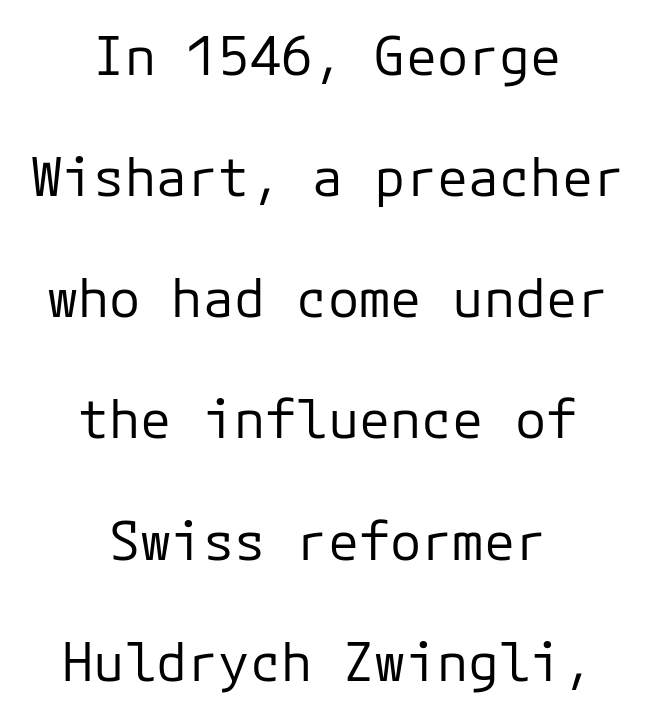
{"serif": "no", "italic": "no", "bold": "no", "weight": "regular", "width": "normal", "stroke_contrast": "low", "x_height": "medium", "underline": "no", "align": "center", "line_spacing": "loose", "line_spacing_ratio": 2.33, "letter_spacing": "normal", "letter_spacing_em": 0.0, "glyph_px": 52}
